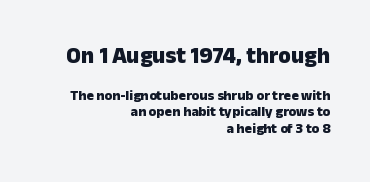
Of the two passages, the one on top uses the larger point size. The area under the type is left untouched. The passage is arranged like a letterhead date or caption credit — flush right. What weight is shown? A full bold with thick strokes. This is the regular roman posture of the typeface.
